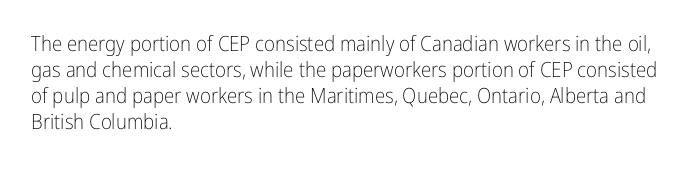
The image shows 21 px text type, upright; set left-aligned, line spacing 1.24x, normal letter spacing, not underlined.
